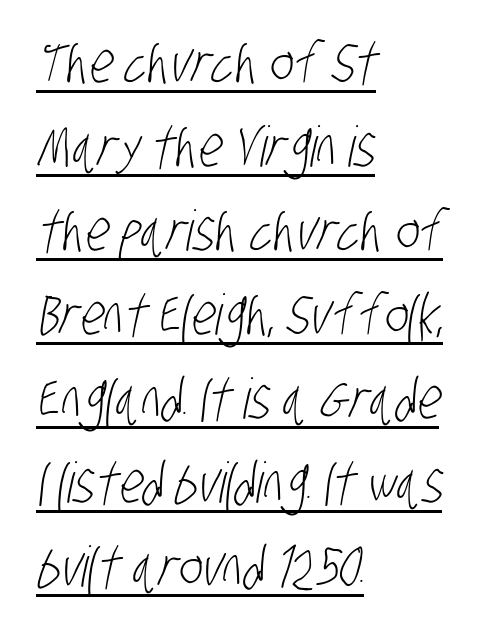
Varying glyph widths throughout — classic text-font behaviour. The font is comparable to plain body text, perhaps lighter. Regarding serifs, this sample does without them. Underlined type. The ragged edge is on the right, which tells us the setting is flush left. The passage shown stacks its lines at a standard gap.
